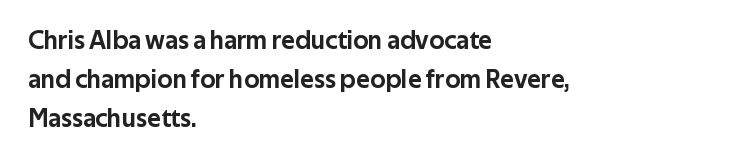
The compositor pushed each line to the left boundary. Every stem runs plumb, perpendicular to the baseline. This sample keeps an unexceptional amount of space between lines. Here the glyphs are tracked normally, forming tight word shapes. Descender tails drop into unmarked territory.
